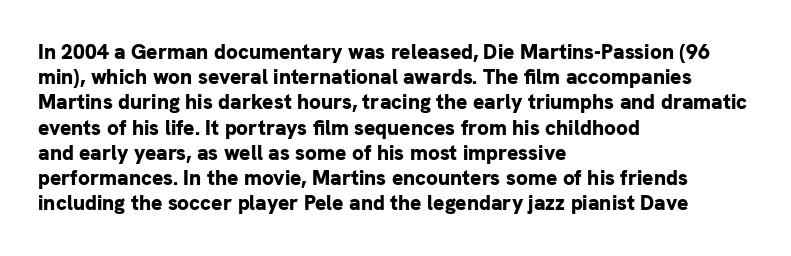
Q: Is the text bold? A: Yes.
Q: Is the text italic (slanted)? A: No, it is upright.
Q: Is the text underlined? A: No.
Q: How is the paragraph aligned? A: Left-aligned.
Q: Is the spacing between letters normal or unusually wide? A: Normal.
